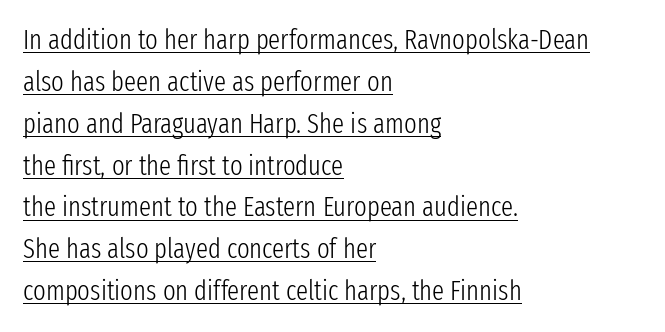
{"italic": "no", "bold": "no", "underline": "yes", "align": "left", "line_spacing": "normal", "line_spacing_ratio": 1.55, "letter_spacing": "normal", "letter_spacing_em": 0.0, "glyph_px": 27}
